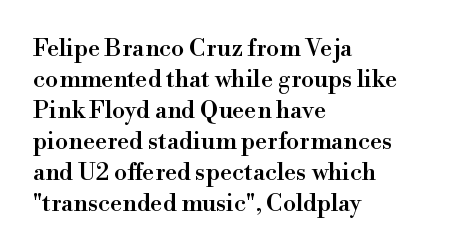
The rag falls on the right side of this text block. How would I describe the line gaps? Plain and ordinary. Ordinary non-slanted type is in use. The gaps between neighbouring characters are ordinary and unremarkable.
